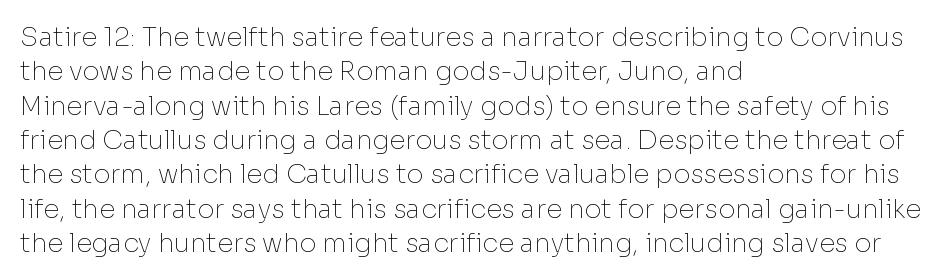
Q: Is the text bold? A: No.
Q: Is the text italic (slanted)? A: No, it is upright.
Q: Is the text underlined? A: No.
Q: How is the paragraph aligned? A: Left-aligned.
Q: Is the spacing between letters normal or unusually wide? A: Normal.
Q: Is the spacing between lines tight, normal or loose? A: Normal.
